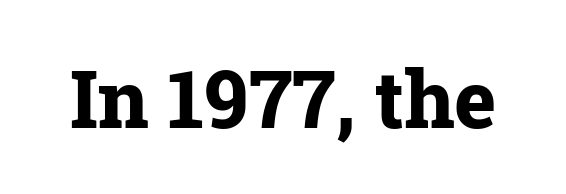
Q: Is the text bold? A: Yes.
Q: Is the text italic (slanted)? A: No, it is upright.
Q: Is the typeface a serif or a sans-serif typeface? A: Serif.
Q: Is the text underlined? A: No.
Q: Is the spacing between letters normal or unusually wide? A: Normal.
Q: Width (condensed, normal, or wide)? A: Normal.
Q: Stroke contrast? A: Low.
Q: x-height? A: Medium.
Q: Monospaced? A: No.
